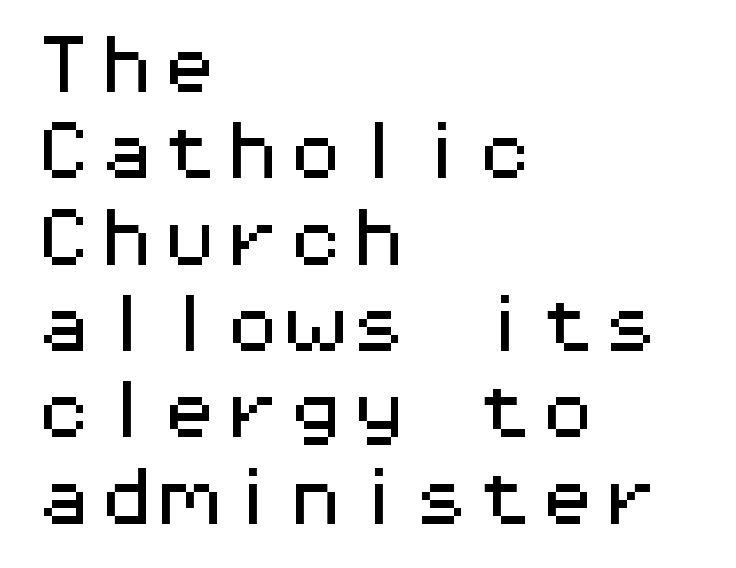
Q: Is the text italic (slanted)? A: No, it is upright.
Q: Is the typeface a serif or a sans-serif typeface? A: Sans-serif.
Q: Is the text underlined? A: No.
Q: How is the paragraph aligned? A: Left-aligned.
Q: Is the spacing between letters normal or unusually wide? A: Normal.
Q: Is the spacing between lines tight, normal or loose? A: Normal.
Q: Width (condensed, normal, or wide)? A: Wide.
Q: Stroke contrast? A: Medium.
Q: x-height? A: Medium.
Q: Monospaced? A: Yes.
